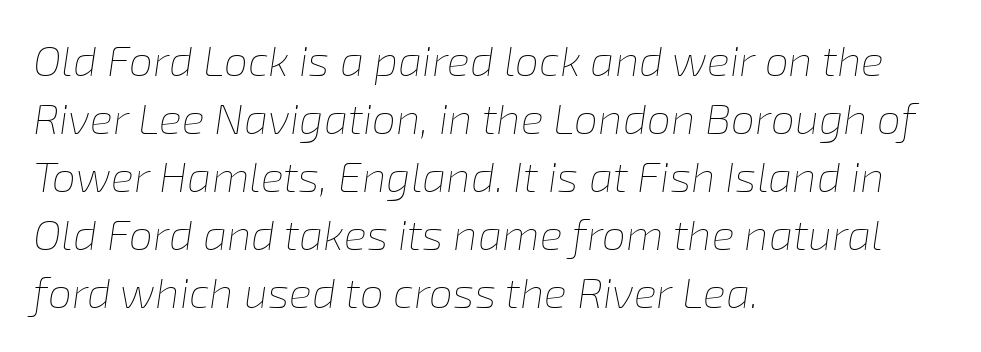
{"italic": "yes", "lean": "right", "slant_degrees": 8, "bold": "no", "weight": "thin", "width": "normal", "stroke_contrast": "low", "x_height": "medium", "monospaced": "no", "underline": "no", "align": "left", "line_spacing": "normal", "line_spacing_ratio": 1.35, "letter_spacing": "normal", "letter_spacing_em": 0.0, "glyph_px": 43}
